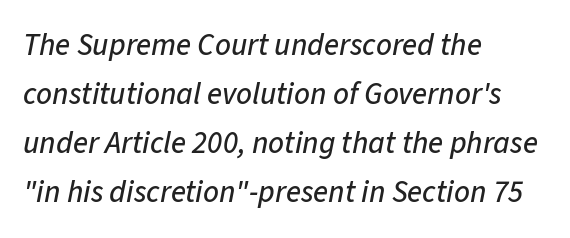
Default kerning and tracking; the words read as compact shapes. The specimen reads as italic at a glance. The string is rendered with underlining switched off. Rows of type keep a routine distance in the vertical direction.
